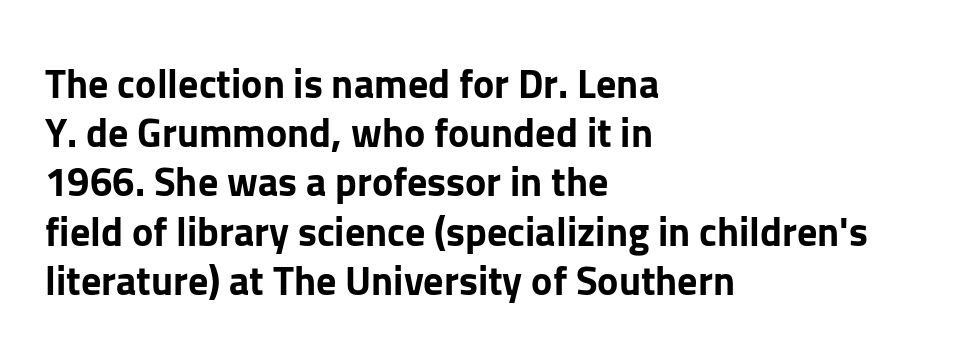
Q: Is the text bold? A: Yes.
Q: Is the text italic (slanted)? A: No, it is upright.
Q: Is the typeface a serif or a sans-serif typeface? A: Sans-serif.
Q: Is the text underlined? A: No.
Q: How is the paragraph aligned? A: Left-aligned.
Q: Is the spacing between letters normal or unusually wide? A: Normal.
Q: Width (condensed, normal, or wide)? A: Normal.
Q: Stroke contrast? A: Low.
Q: x-height? A: Medium.
Q: Monospaced? A: No.
